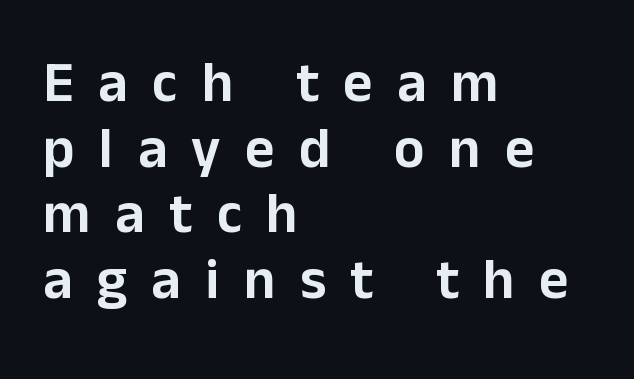
Q: Is the text italic (slanted)? A: No, it is upright.
Q: Is the typeface a serif or a sans-serif typeface? A: Sans-serif.
Q: Is the text underlined? A: No.
Q: How is the paragraph aligned? A: Left-aligned.
Q: Is the spacing between letters normal or unusually wide? A: Unusually wide.
Q: Is the spacing between lines tight, normal or loose? A: Tight.
Q: Width (condensed, normal, or wide)? A: Normal.
Q: Stroke contrast? A: Low.
Q: x-height? A: Medium.
Q: Monospaced? A: No.
